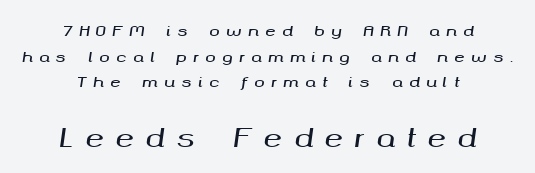
{"italic": "yes", "lean": "right", "slant_degrees": 8, "underline": "no", "align": "center", "line_spacing_ratio": 1.83, "letter_spacing": "wide", "letter_spacing_em": 0.46, "larger_block": "second", "size_ratio": 1.79, "glyph_px": 25}
